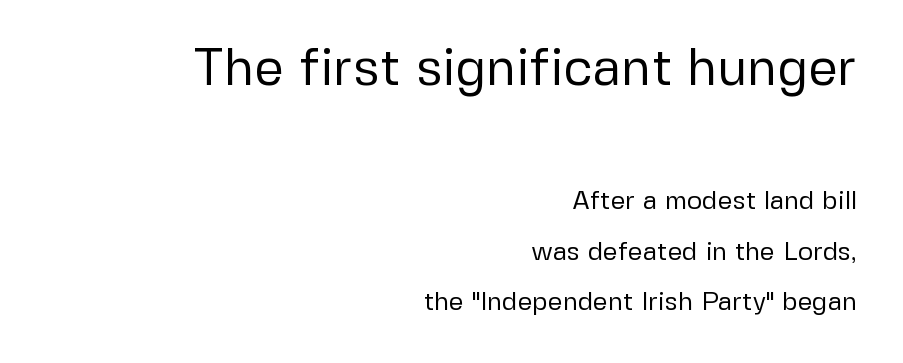
{"serif": "no", "italic": "no", "bold": "no", "weight": "regular", "width": "normal", "stroke_contrast": "low", "x_height": "medium", "monospaced": "no", "underline": "no", "align": "right", "line_spacing": "loose", "line_spacing_ratio": 1.95, "letter_spacing": "normal", "letter_spacing_em": 0.0, "larger_block": "first", "size_ratio": 2.0, "glyph_px": 52}
